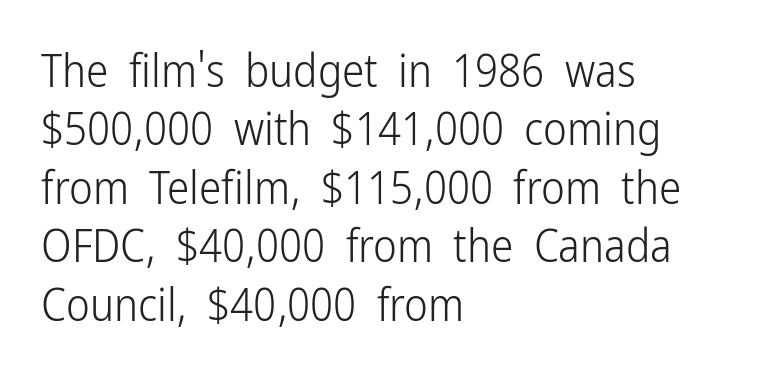
Ordinary non-slanted type is in use. Type style note: lacks serifs. The typeface has the unassuming heft of standard copy or less. Underline: absent. Summary of vertical rhythm: regular, with standard interline spacing. The tracking reads as untouched default to a designer's eye.
